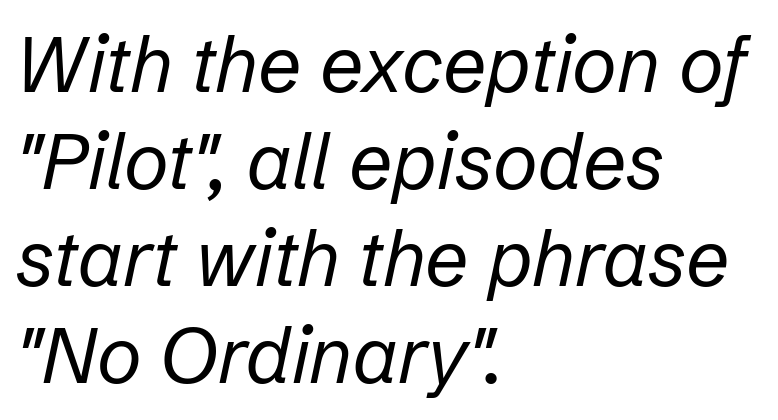
Q: Is the text bold? A: No.
Q: Is the text italic (slanted)? A: Yes, it leans right by about 12 degrees.
Q: Is the text underlined? A: No.
Q: How is the paragraph aligned? A: Left-aligned.
Q: Is the spacing between letters normal or unusually wide? A: Normal.
Q: Is the spacing between lines tight, normal or loose? A: Normal.
Q: Width (condensed, normal, or wide)? A: Normal.
Q: Stroke contrast? A: Low.
Q: x-height? A: Medium.
Q: Monospaced? A: No.
